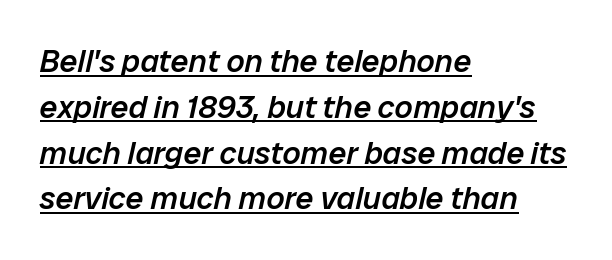
{"italic": "yes", "lean": "right", "slant_degrees": 12, "bold": "semi", "weight": "semibold", "width": "normal", "stroke_contrast": "low", "x_height": "medium", "monospaced": "no", "underline": "yes", "align": "left", "line_spacing": "normal", "line_spacing_ratio": 1.43, "letter_spacing": "normal", "letter_spacing_em": 0.0, "glyph_px": 32}
